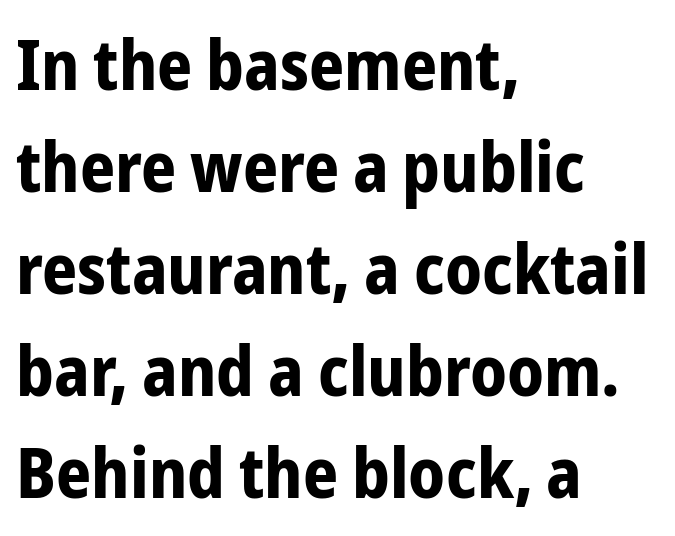
Q: Is the text bold? A: Yes.
Q: Is the text italic (slanted)? A: No, it is upright.
Q: Is the typeface a serif or a sans-serif typeface? A: Sans-serif.
Q: Is the text underlined? A: No.
Q: How is the paragraph aligned? A: Left-aligned.
Q: Is the spacing between letters normal or unusually wide? A: Normal.
Q: Is the spacing between lines tight, normal or loose? A: Normal.
Q: Width (condensed, normal, or wide)? A: Condensed.
Q: Stroke contrast? A: Low.
Q: x-height? A: Medium.
Q: Monospaced? A: No.
